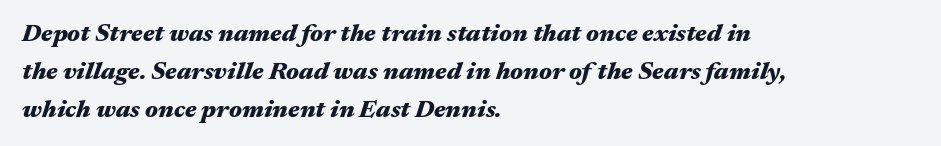
Plenty of ink on the page — the face is bold. The setting favours the left margin, as ordinary paragraphs usually do. Standard letterfit; no display-style spreading of the glyphs. Vertically, the passage feels balanced, rows spaced as you'd expect.
